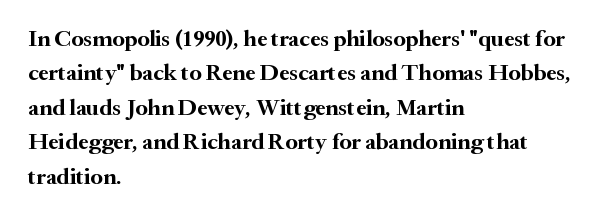
The image shows 23 px bold type, upright; set left-aligned, normal line spacing (1.5x), normal letter spacing, not underlined.
